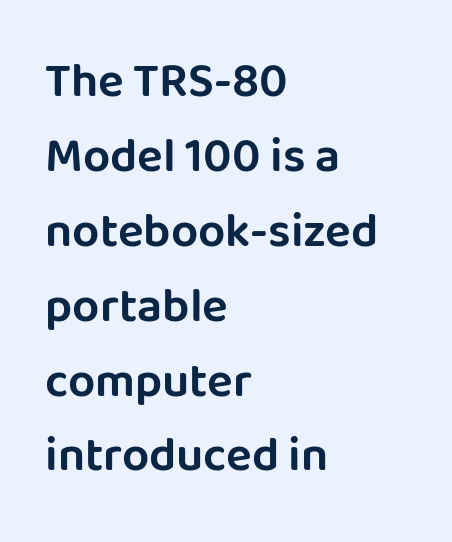
{"serif": "no", "italic": "no", "width": "normal", "stroke_contrast": "low", "x_height": "large", "monospaced": "no", "underline": "no", "align": "left", "line_spacing": "normal", "line_spacing_ratio": 1.56, "letter_spacing": "normal", "letter_spacing_em": 0.0, "glyph_px": 48}
